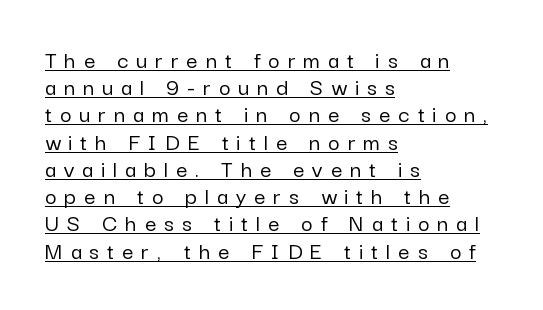
{"italic": "no", "underline": "yes", "align": "left", "line_spacing": "tight", "line_spacing_ratio": 1.09, "letter_spacing": "wide", "letter_spacing_em": 0.32, "glyph_px": 25}
